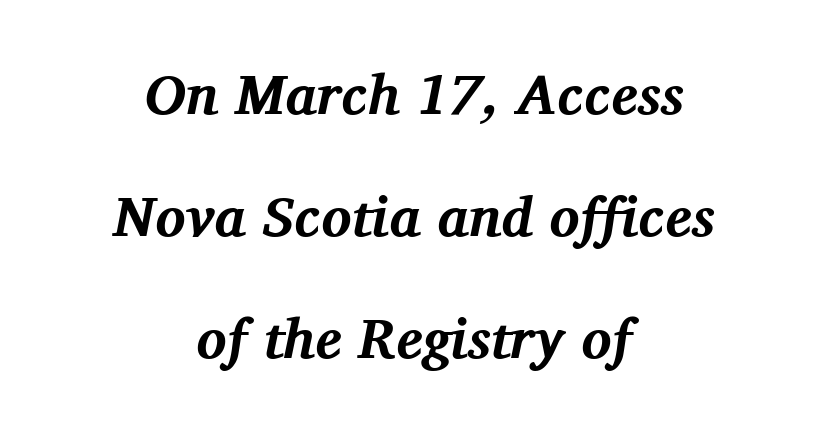
You'd pick this weight for a headline — it's a proper bold. The type family on display is of the serif kind. The lettering tilts uniformly, giving the passage an italic look. Does the copy run flush right? No — it is centered line by line. You could not count columns in this text — the font is proportionally spaced. The zone under the glyphs is completely vacant.
